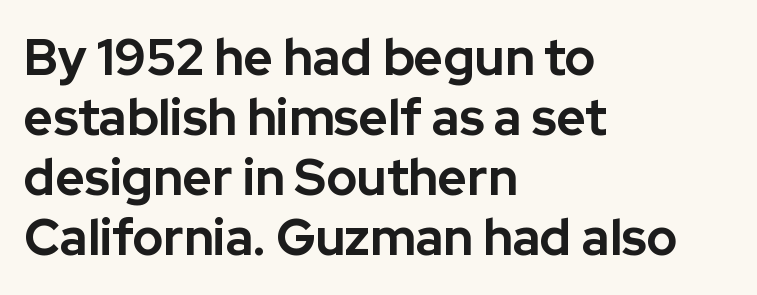
{"serif": "no", "italic": "no", "bold": "yes", "weight": "bold", "width": "normal", "stroke_contrast": "low", "x_height": "medium", "monospaced": "no", "underline": "no", "align": "left", "line_spacing_ratio": 1.2, "letter_spacing": "normal", "letter_spacing_em": 0.0, "glyph_px": 50}
